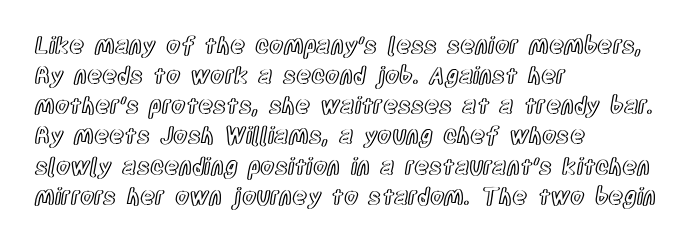
The image shows 23 px text type; set left-aligned, normal line spacing (1.31x), normal letter spacing, not underlined.
